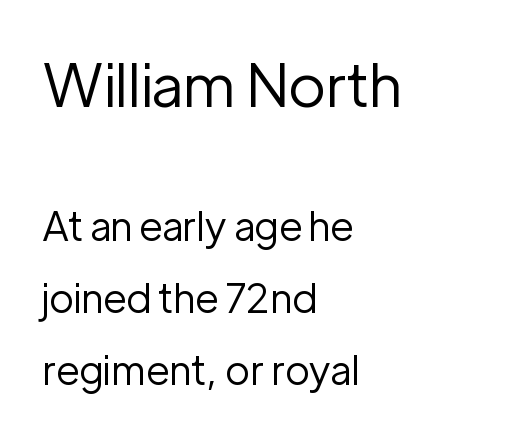
{"serif": "no", "italic": "no", "bold": "no", "weight": "regular", "width": "normal", "stroke_contrast": "low", "x_height": "medium", "monospaced": "no", "underline": "no", "align": "left", "line_spacing_ratio": 1.8, "letter_spacing": "normal", "letter_spacing_em": 0.0, "larger_block": "first", "size_ratio": 1.5, "glyph_px": 60}
